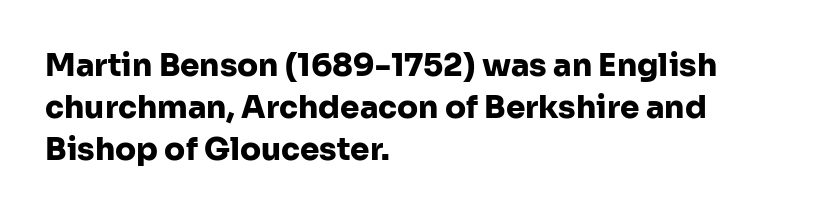
Q: Is the text bold? A: Yes.
Q: Is the text italic (slanted)? A: No, it is upright.
Q: Is the typeface a serif or a sans-serif typeface? A: Sans-serif.
Q: Is the text underlined? A: No.
Q: How is the paragraph aligned? A: Left-aligned.
Q: Is the spacing between letters normal or unusually wide? A: Normal.
Q: Is the spacing between lines tight, normal or loose? A: Normal.
Q: Width (condensed, normal, or wide)? A: Normal.
Q: Stroke contrast? A: Low.
Q: x-height? A: Medium.
Q: Monospaced? A: No.
